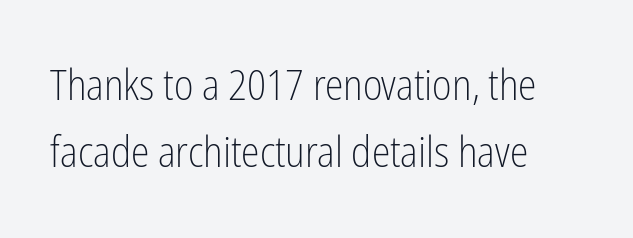
The image shows 42 px light, condensed sans-serif type, upright; set left-aligned, normal line spacing (1.6x), normal letter spacing, not underlined; low stroke contrast and a medium x-height.
